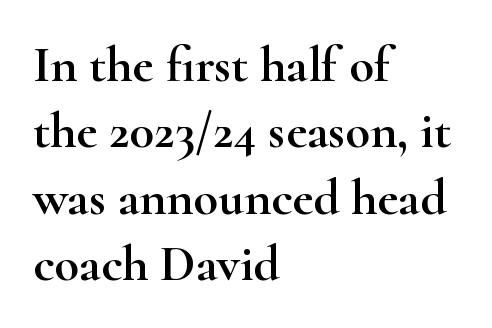
The image shows 51 px wide serif type, upright; set left-aligned, normal line spacing (1.3x), normal letter spacing, not underlined; high stroke contrast and a small x-height.
